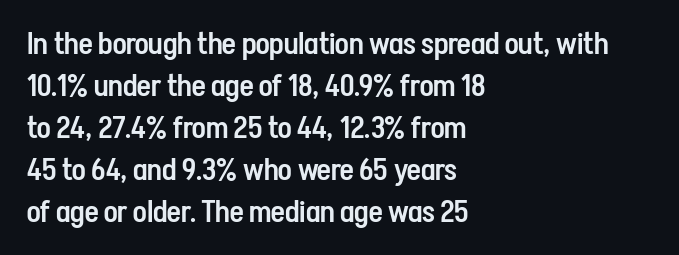
The image shows 30 px semibold, condensed sans-serif type, upright; set left-aligned, normal line spacing (1.4x), normal letter spacing, not underlined; low stroke contrast and a medium x-height.
